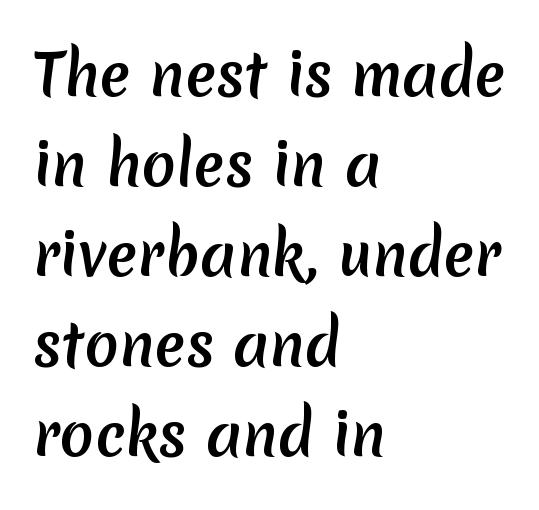
The image shows 57 px semibold sans-serif type; set left-aligned, normal line spacing (1.58x), normal letter spacing, not underlined; low stroke contrast and a medium x-height.
